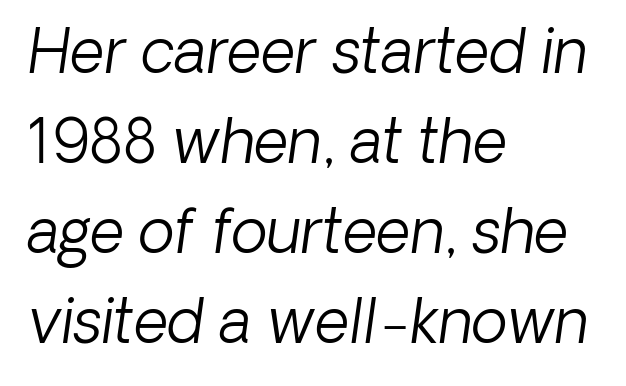
The image shows 60 px light sans-serif type; set left-aligned, normal line spacing (1.5x), normal letter spacing, not underlined; low stroke contrast and a medium x-height.
